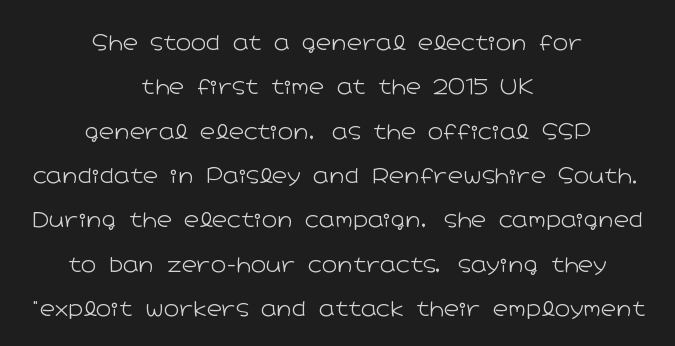
The image shows 21 px text type, upright; set centered, loose line spacing (2.11x), normal letter spacing, not underlined.
